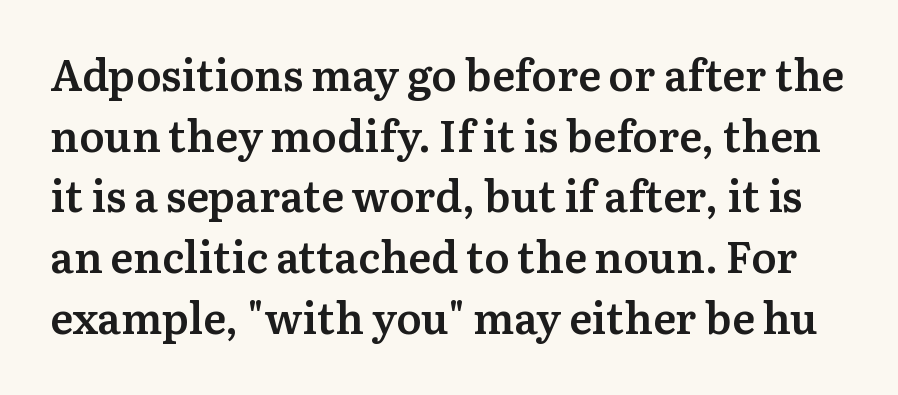
{"serif": "yes", "italic": "no", "bold": "semi", "weight": "semibold", "width": "normal", "stroke_contrast": "medium", "x_height": "medium", "monospaced": "no", "underline": "no", "line_spacing": "normal", "line_spacing_ratio": 1.41, "letter_spacing": "normal", "letter_spacing_em": 0.0, "glyph_px": 43}
